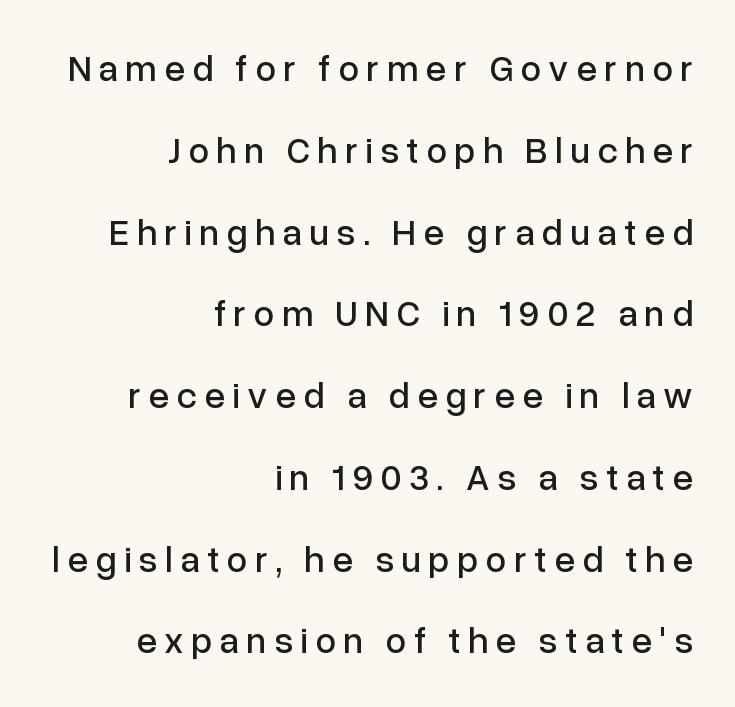
The image shows 37 px sans-serif type, upright; set right-aligned, loose line spacing (2.21x), unusually wide letter spacing (+0.2 em), not underlined; low stroke contrast and a medium x-height.
